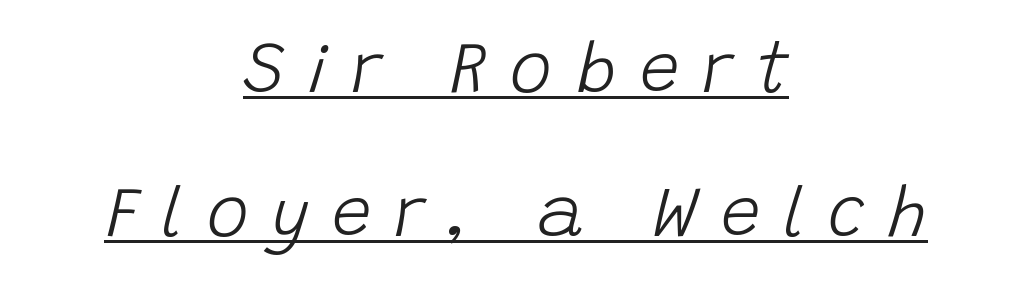
Q: Is the text bold? A: No.
Q: Is the text italic (slanted)? A: Yes, it leans right by about 15 degrees.
Q: Is the text underlined? A: Yes.
Q: How is the paragraph aligned? A: Centered.
Q: Is the spacing between letters normal or unusually wide? A: Unusually wide.
Q: Is the spacing between lines tight, normal or loose? A: Loose.
Q: Width (condensed, normal, or wide)? A: Normal.
Q: Stroke contrast? A: Low.
Q: x-height? A: Large.
Q: Monospaced? A: No.
